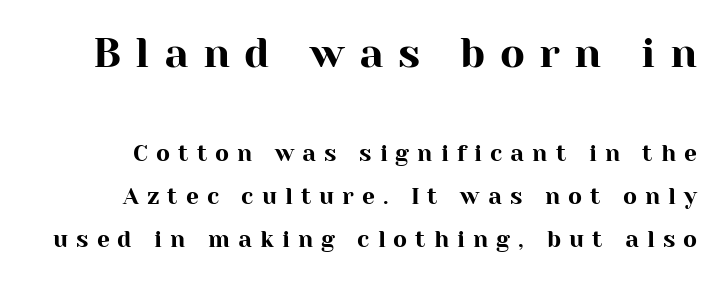
The image shows 41 px serif type, upright; set line spacing 1.88x, unusually wide letter spacing (+0.35 em), not underlined; the first (top) block is 1.78x larger; high stroke contrast and a medium x-height.
